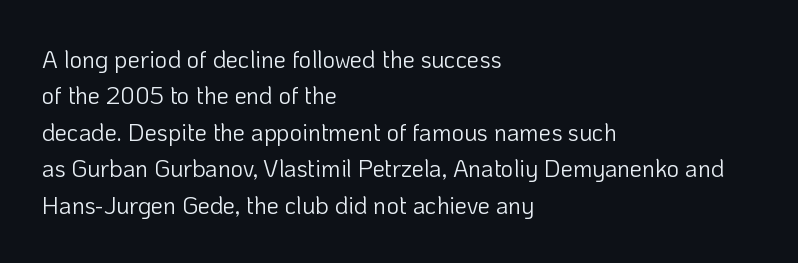
{"italic": "no", "bold": "no", "underline": "no", "align": "left", "line_spacing": "normal", "line_spacing_ratio": 1.52, "letter_spacing": "normal", "letter_spacing_em": 0.0, "glyph_px": 24}
